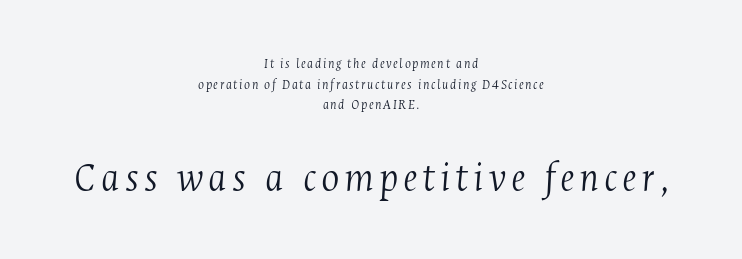
A typesetter would call this proportional, since set widths differ per character. Notice how descenders clear the ascenders below comfortably — that's standard leading. Is the stroke heavy? The answer is a plain regular-or-lighter. The lines are quadded center. Slant detected: the letters are inclined.
